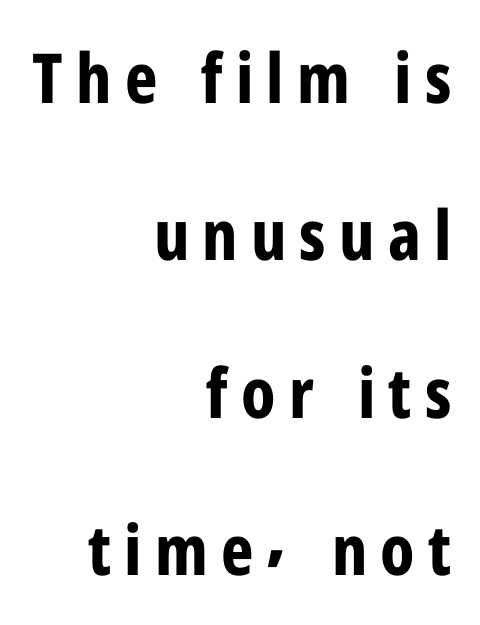
{"serif": "no", "italic": "no", "bold": "yes", "weight": "bold", "width": "condensed", "stroke_contrast": "low", "x_height": "medium", "monospaced": "no", "underline": "no", "align": "right", "line_spacing": "loose", "line_spacing_ratio": 2.28, "glyph_px": 69}
